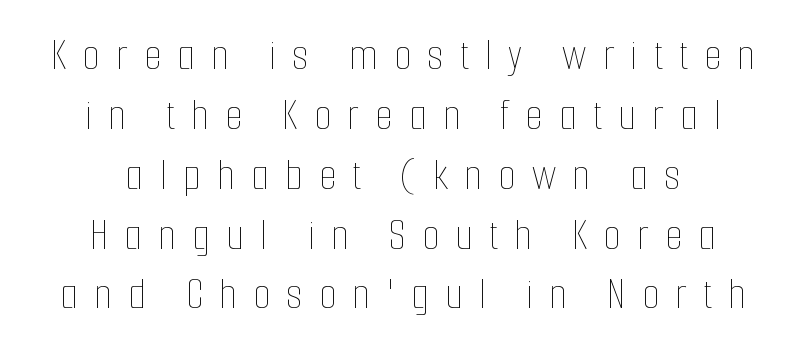
{"italic": "no", "bold": "no", "weight": "thin", "width": "condensed", "stroke_contrast": "low", "x_height": "medium", "monospaced": "no", "underline": "no", "align": "center", "line_spacing": "normal", "line_spacing_ratio": 1.33, "letter_spacing": "wide", "letter_spacing_em": 0.36, "glyph_px": 45}
